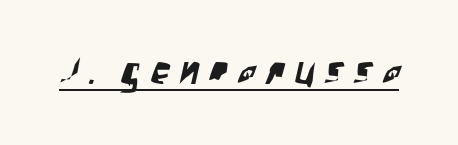
{"serif": "no", "width": "condensed", "stroke_contrast": "low", "x_height": "large", "monospaced": "no", "underline": "yes", "letter_spacing": "wide", "letter_spacing_em": 0.27, "glyph_px": 38}
